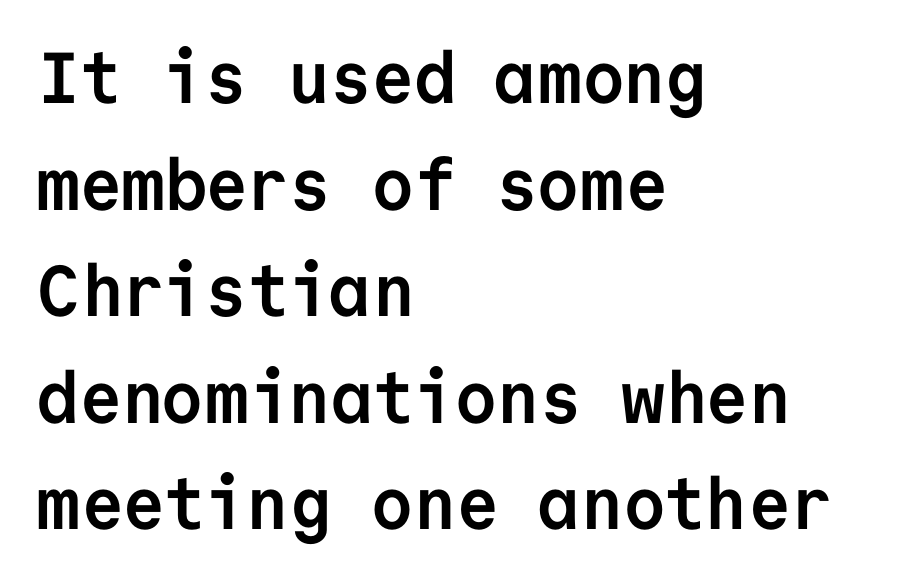
Q: Is the text bold? A: Yes.
Q: Is the text italic (slanted)? A: No, it is upright.
Q: Is the typeface a serif or a sans-serif typeface? A: Sans-serif.
Q: Is the text underlined? A: No.
Q: How is the paragraph aligned? A: Left-aligned.
Q: Is the spacing between letters normal or unusually wide? A: Normal.
Q: Is the spacing between lines tight, normal or loose? A: Normal.
Q: Width (condensed, normal, or wide)? A: Normal.
Q: Stroke contrast? A: Low.
Q: x-height? A: Medium.
Q: Monospaced? A: Yes.
